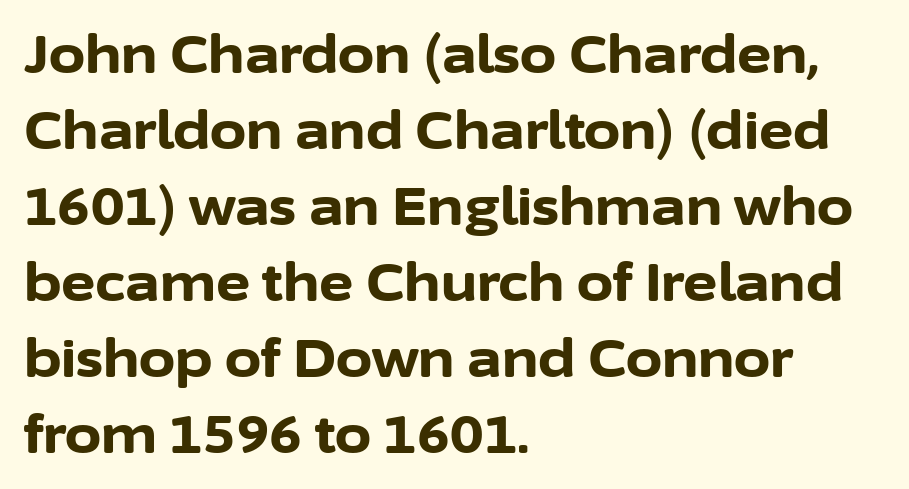
Q: Is the text bold? A: Yes.
Q: Is the text italic (slanted)? A: No, it is upright.
Q: Is the typeface a serif or a sans-serif typeface? A: Sans-serif.
Q: Is the text underlined? A: No.
Q: How is the paragraph aligned? A: Left-aligned.
Q: Is the spacing between letters normal or unusually wide? A: Normal.
Q: Is the spacing between lines tight, normal or loose? A: Normal.
Q: Width (condensed, normal, or wide)? A: Normal.
Q: Stroke contrast? A: Low.
Q: x-height? A: Medium.
Q: Monospaced? A: No.
